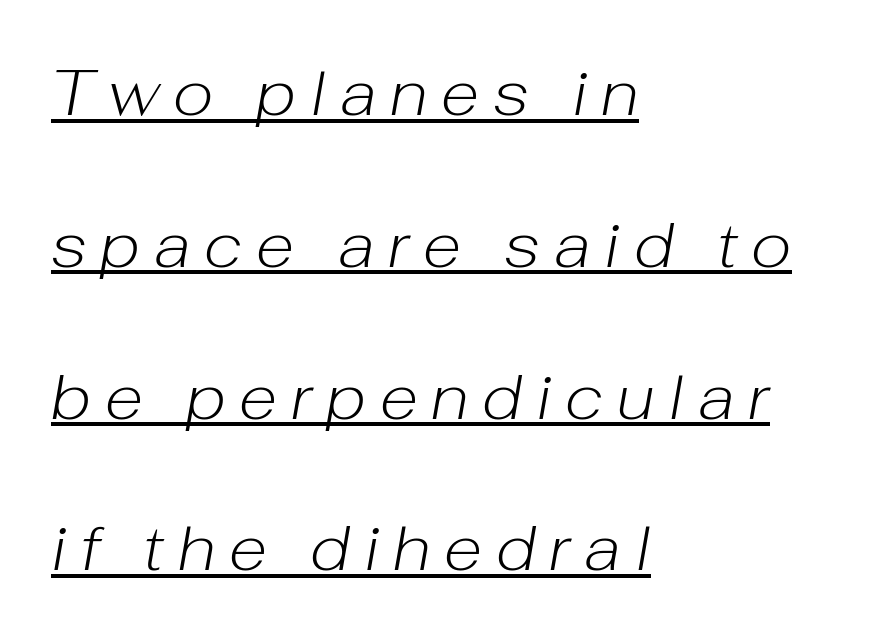
{"italic": "yes", "lean": "right", "slant_degrees": 10, "bold": "no", "weight": "light", "width": "normal", "stroke_contrast": "low", "x_height": "medium", "monospaced": "no", "underline": "yes", "align": "left", "line_spacing": "loose", "line_spacing_ratio": 2.41, "letter_spacing": "wide", "letter_spacing_em": 0.22, "glyph_px": 63}
